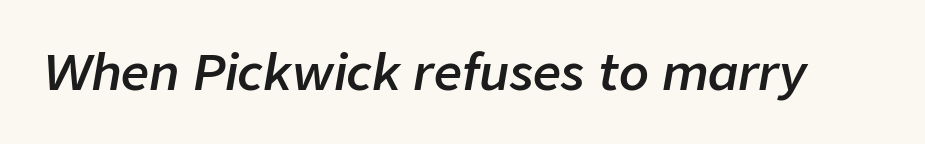
{"italic": "yes", "lean": "right", "slant_degrees": 9, "bold": "semi", "weight": "semibold", "width": "normal", "stroke_contrast": "low", "x_height": "medium", "monospaced": "no", "underline": "no", "letter_spacing": "normal", "letter_spacing_em": 0.0, "glyph_px": 49}
